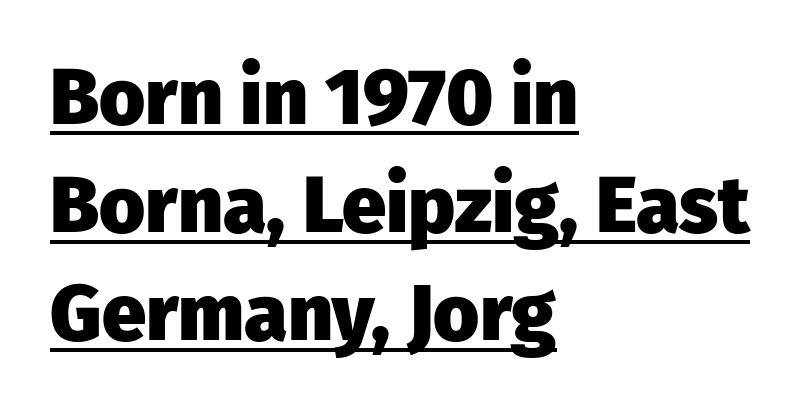
Q: Is the text bold? A: Yes.
Q: Is the text italic (slanted)? A: No, it is upright.
Q: Is the typeface a serif or a sans-serif typeface? A: Sans-serif.
Q: Is the text underlined? A: Yes.
Q: How is the paragraph aligned? A: Left-aligned.
Q: Is the spacing between letters normal or unusually wide? A: Normal.
Q: Is the spacing between lines tight, normal or loose? A: Normal.
Q: Width (condensed, normal, or wide)? A: Normal.
Q: Stroke contrast? A: Low.
Q: x-height? A: Medium.
Q: Monospaced? A: No.
